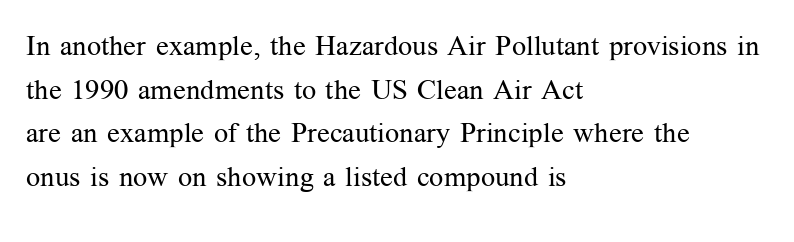
{"serif": "yes", "italic": "no", "bold": "no", "weight": "regular", "width": "normal", "stroke_contrast": "medium", "x_height": "medium", "monospaced": "no", "underline": "no", "align": "left", "line_spacing": "normal", "line_spacing_ratio": 1.56, "letter_spacing": "normal", "letter_spacing_em": 0.0, "glyph_px": 28}
